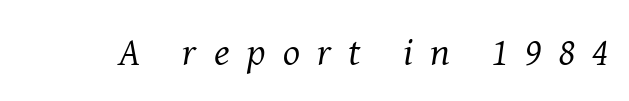
{"serif": "yes", "italic": "yes", "lean": "right", "slant_degrees": 8, "bold": "no", "weight": "regular", "width": "normal", "stroke_contrast": "medium", "x_height": "medium", "monospaced": "no", "underline": "no", "letter_spacing": "wide", "letter_spacing_em": 0.43, "glyph_px": 40}
